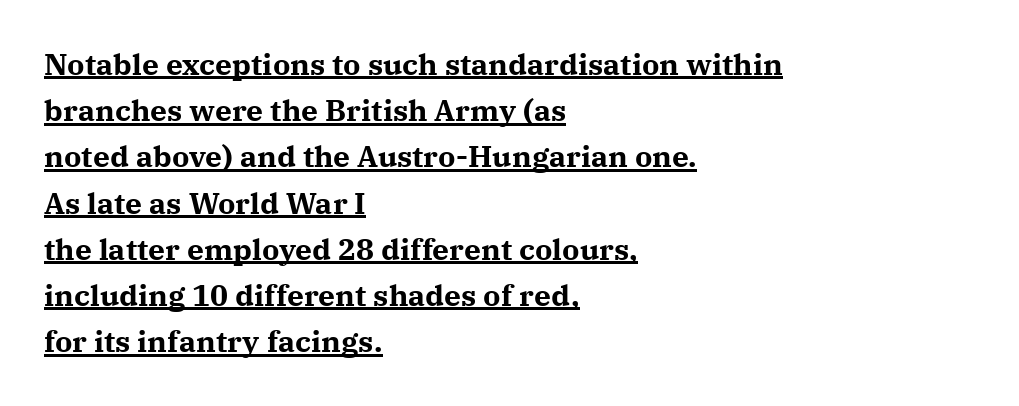
{"serif": "yes", "italic": "no", "bold": "yes", "weight": "bold", "width": "normal", "stroke_contrast": "medium", "x_height": "medium", "monospaced": "no", "underline": "yes", "align": "left", "line_spacing": "normal", "line_spacing_ratio": 1.54, "letter_spacing": "normal", "letter_spacing_em": 0.0, "glyph_px": 30}
